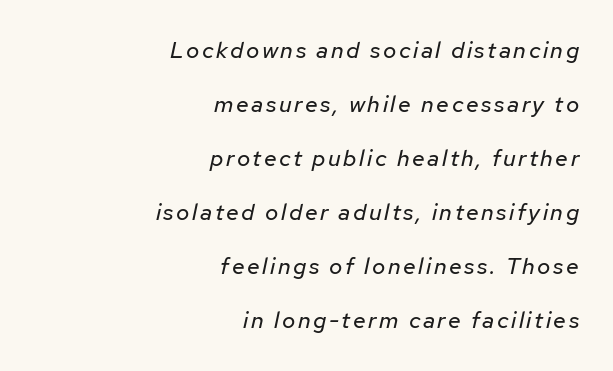
{"italic": "yes", "lean": "right", "slant_degrees": 12, "bold": "no", "underline": "no", "align": "right", "line_spacing": "loose", "line_spacing_ratio": 2.35, "glyph_px": 23}
